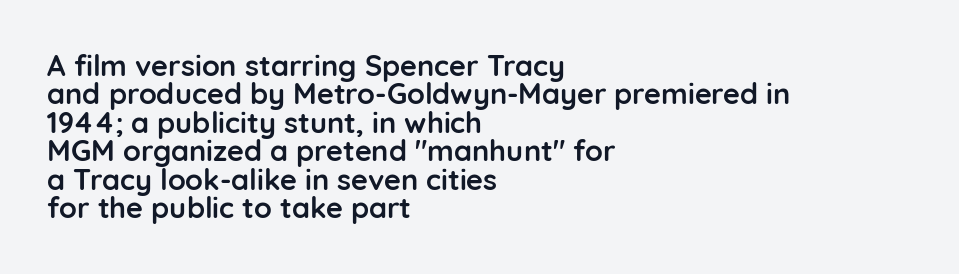
The image shows 29 px semibold sans-serif type, upright; set left-aligned, tight line spacing (0.98x), normal letter spacing, not underlined; low stroke contrast and a medium x-height.
